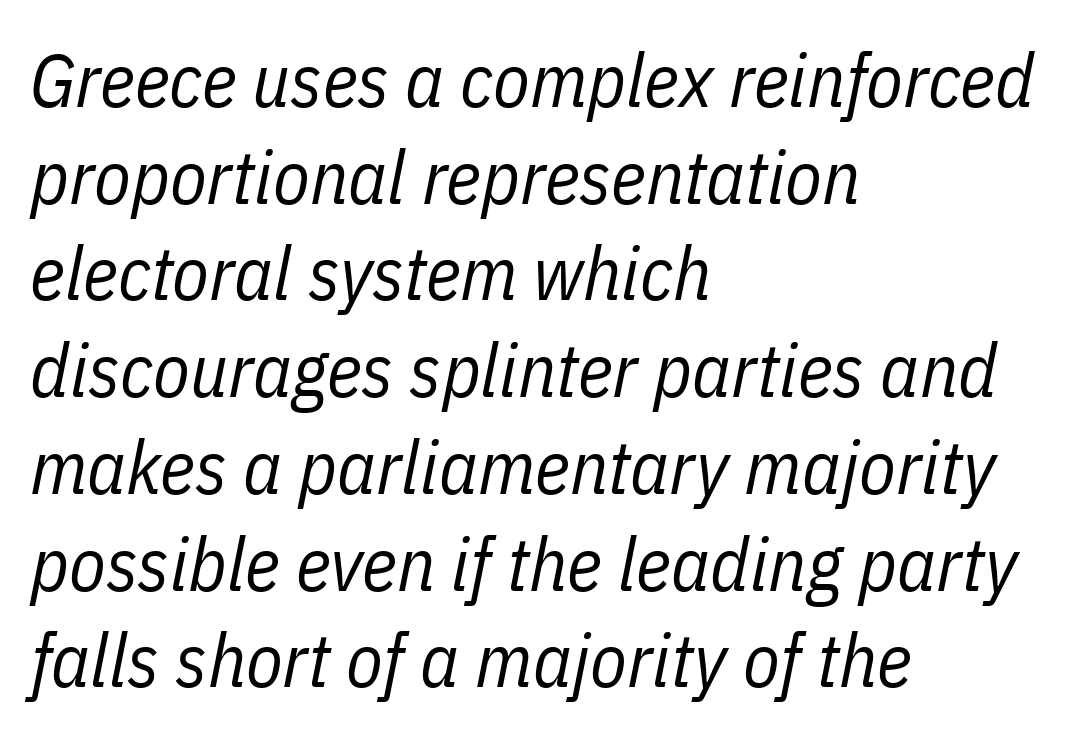
Q: Is the text bold? A: No.
Q: Is the text italic (slanted)? A: Yes, it leans right by about 11 degrees.
Q: Is the text underlined? A: No.
Q: How is the paragraph aligned? A: Left-aligned.
Q: Is the spacing between letters normal or unusually wide? A: Normal.
Q: Is the spacing between lines tight, normal or loose? A: Normal.
Q: Width (condensed, normal, or wide)? A: Condensed.
Q: Stroke contrast? A: Low.
Q: x-height? A: Medium.
Q: Monospaced? A: No.
